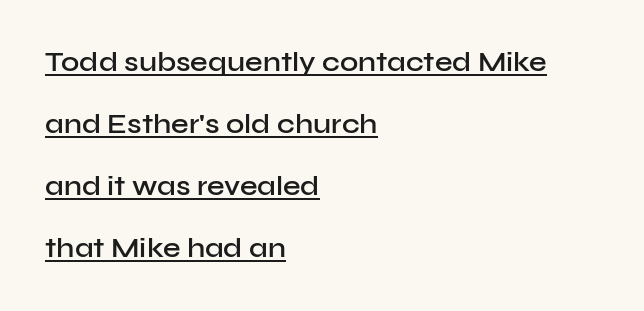
A somewhat darkened texture: the type is semibold rather than bold. Posture: upright roman. Notice how a bar underscores the lettering throughout. Default kerning and tracking; the words read as compact shapes. Nothing sits at the stroke ends, so this counts as sans-serif. The lines in this sample share a left origin and differ only in where they stop.
